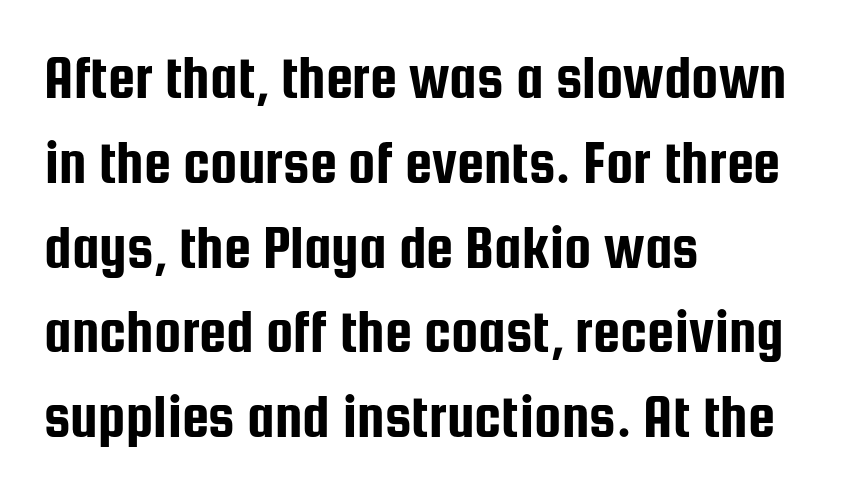
Q: Is the text italic (slanted)? A: No, it is upright.
Q: Is the typeface a serif or a sans-serif typeface? A: Sans-serif.
Q: Is the text underlined? A: No.
Q: How is the paragraph aligned? A: Left-aligned.
Q: Is the spacing between letters normal or unusually wide? A: Normal.
Q: Is the spacing between lines tight, normal or loose? A: Normal.
Q: Width (condensed, normal, or wide)? A: Condensed.
Q: Stroke contrast? A: Low.
Q: x-height? A: Medium.
Q: Monospaced? A: No.
